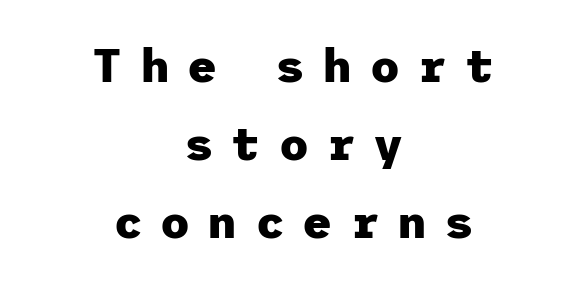
The image shows 46 px heavy sans-serif type, upright; set centered, normal line spacing (1.7x), unusually wide letter spacing (+0.38 em), not underlined; low stroke contrast and a medium x-height.
